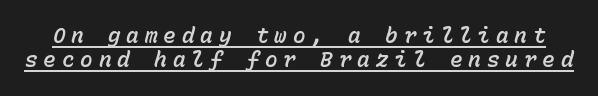
{"italic": "yes", "lean": "right", "slant_degrees": 15, "underline": "yes", "line_spacing": "tight", "line_spacing_ratio": 1.13, "letter_spacing": "wide", "letter_spacing_em": 0.28, "glyph_px": 21}
